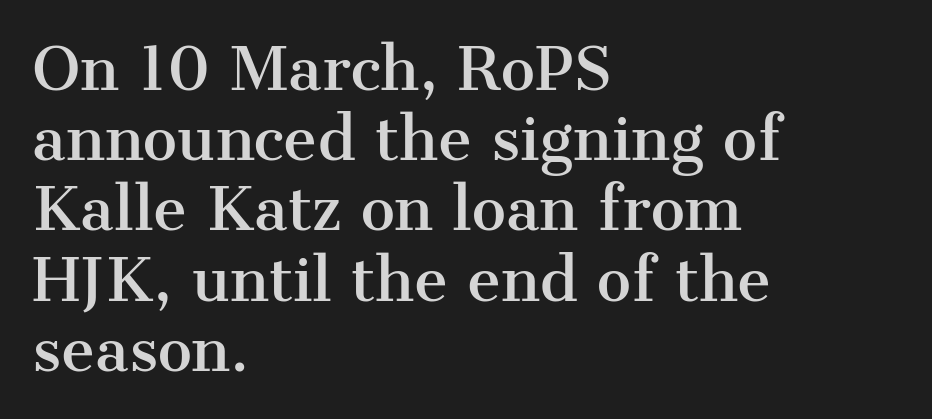
Q: Is the text italic (slanted)? A: No, it is upright.
Q: Is the typeface a serif or a sans-serif typeface? A: Serif.
Q: Is the text underlined? A: No.
Q: How is the paragraph aligned? A: Left-aligned.
Q: Is the spacing between letters normal or unusually wide? A: Normal.
Q: Width (condensed, normal, or wide)? A: Normal.
Q: Stroke contrast? A: Medium.
Q: x-height? A: Medium.
Q: Monospaced? A: No.
